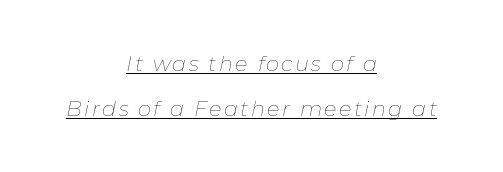
The image shows 21 px text type, italic (leaning right); set centered, loose line spacing (2.12x), underlined.
